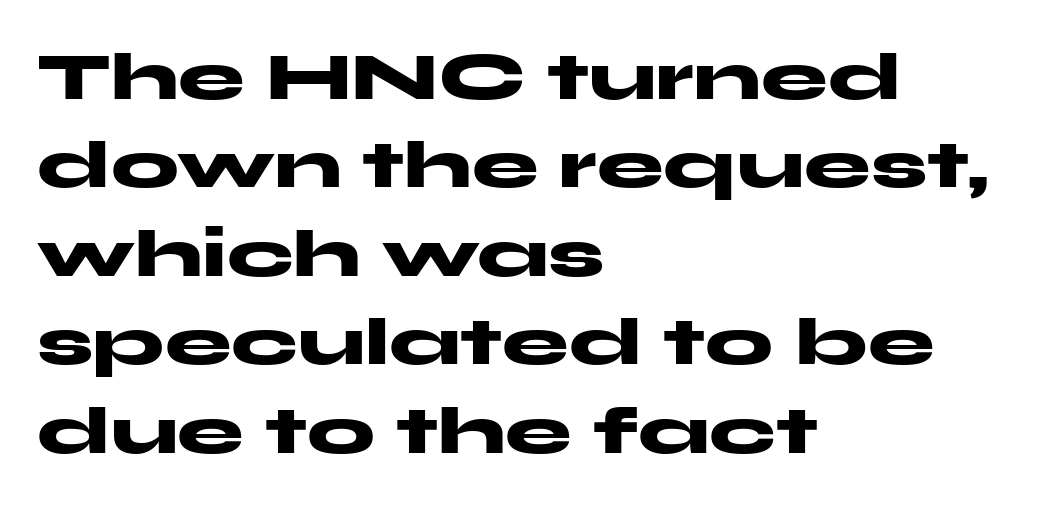
The space between consecutive lines is moderate. Each line starts at the same left margin while the right side varies. The letters sit at their default tracking, neither squeezed nor spread. Character widths vary here, with narrow letters taking less room than wide ones.
